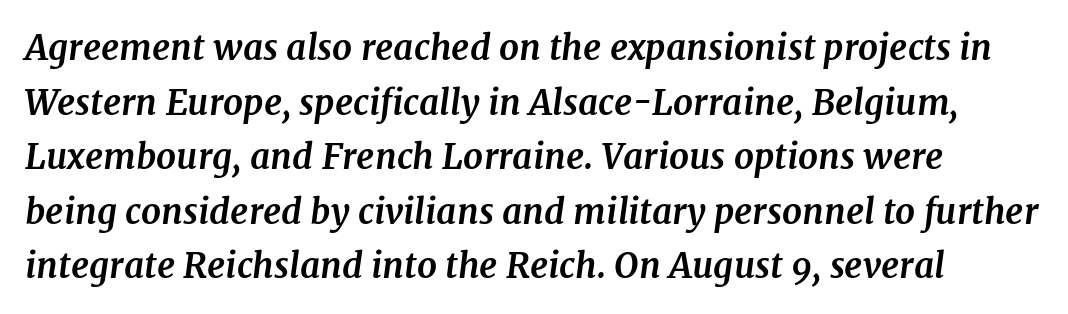
What's the leading like? Ordinary, nothing unusual. This rendering leaves character spacing at its baseline value. Rule under the text: the space is simply empty. In terms of letterform style, serifs are clearly present.
